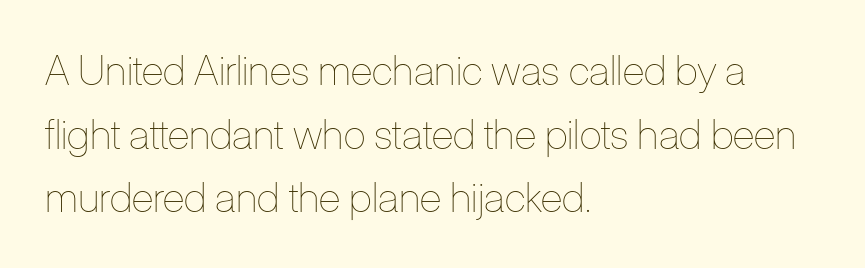
{"italic": "no", "bold": "no", "weight": "thin", "width": "condensed", "stroke_contrast": "low", "x_height": "medium", "monospaced": "no", "underline": "no", "align": "left", "line_spacing": "normal", "line_spacing_ratio": 1.55, "letter_spacing": "normal", "letter_spacing_em": 0.0, "glyph_px": 41}
